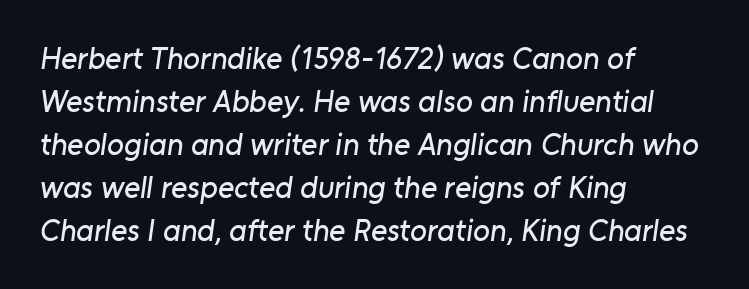
{"serif": "no", "width": "normal", "stroke_contrast": "low", "x_height": "medium", "monospaced": "no", "underline": "no", "align": "left", "line_spacing": "normal", "line_spacing_ratio": 1.39, "letter_spacing": "normal", "letter_spacing_em": 0.0, "glyph_px": 31}
